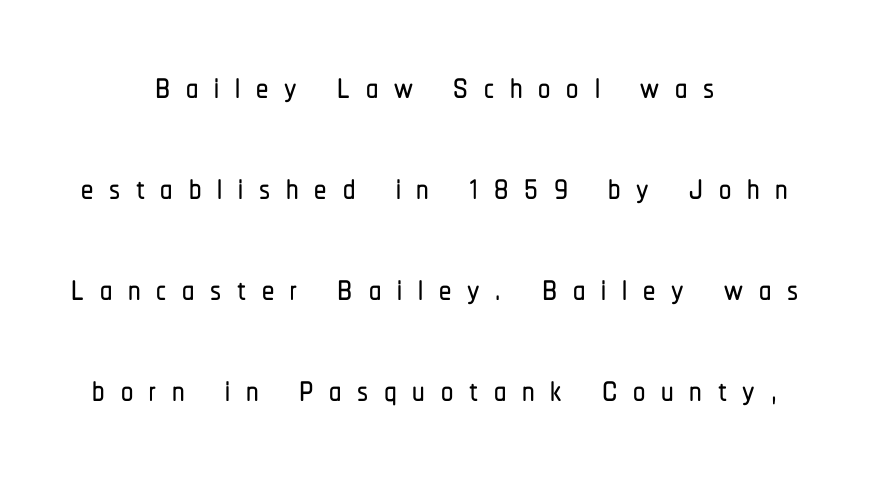
{"serif": "no", "italic": "no", "width": "condensed", "stroke_contrast": "low", "x_height": "medium", "monospaced": "no", "underline": "no", "align": "center", "line_spacing": "loose", "line_spacing_ratio": 2.06, "letter_spacing": "wide", "letter_spacing_em": 0.32, "glyph_px": 49}
